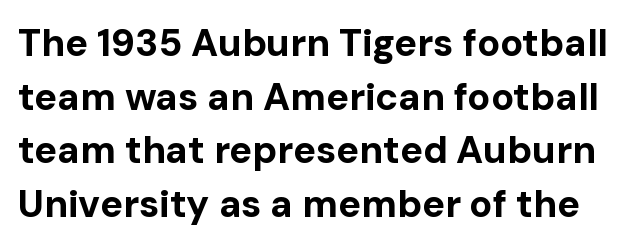
Notice how thick the strokes are: this is what a full bold looks like. No extra tracking has been applied to these lines. This is sans-serif lettering, the kind often seen on screens and signage. The zone under the glyphs is completely vacant. Note the varied advance widths — an 'i' is clearly narrower than an 'm'.
